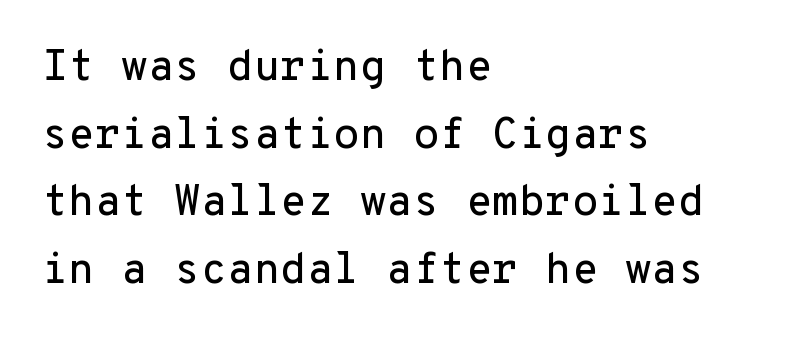
The tracking reads as untouched default to a designer's eye. Lines of text with bare space underneath. Every stem runs plumb, perpendicular to the baseline. Students, observe: this is what conventionally led text looks like. These lines are set flush left with a ragged right edge.
